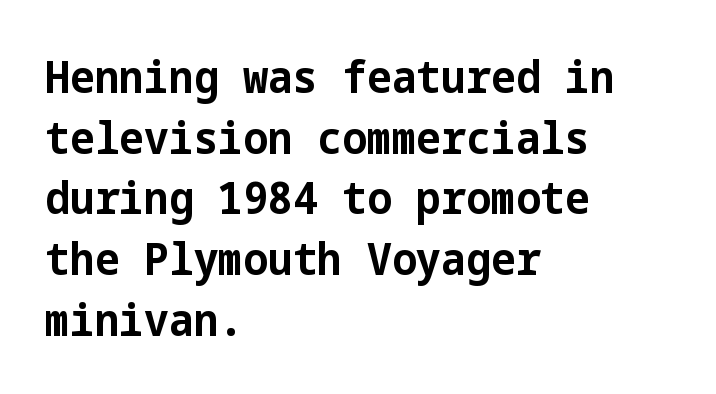
{"serif": "no", "italic": "no", "bold": "yes", "weight": "bold", "width": "normal", "stroke_contrast": "low", "x_height": "medium", "underline": "no", "align": "left", "line_spacing": "normal", "line_spacing_ratio": 1.38, "letter_spacing": "normal", "letter_spacing_em": 0.0, "glyph_px": 44}
